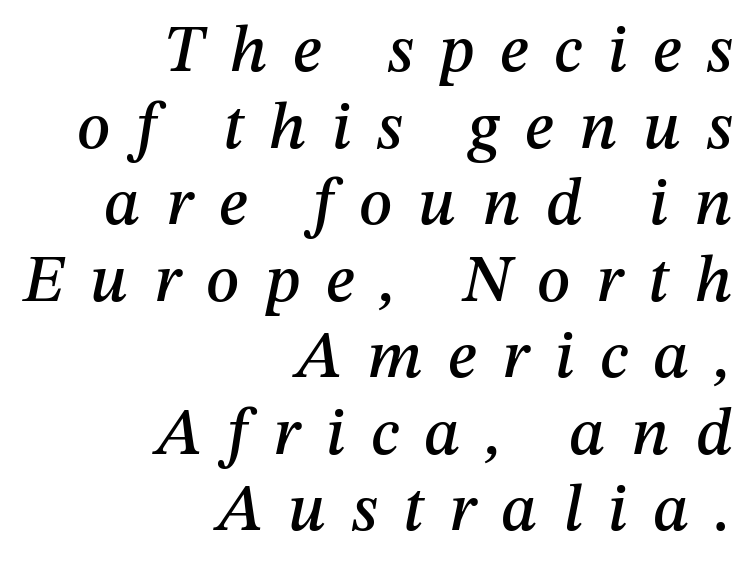
{"italic": "yes", "lean": "right", "slant_degrees": 12, "width": "normal", "stroke_contrast": "medium", "x_height": "medium", "monospaced": "no", "underline": "no", "align": "right", "line_spacing_ratio": 1.16, "letter_spacing": "wide", "letter_spacing_em": 0.39, "glyph_px": 66}
